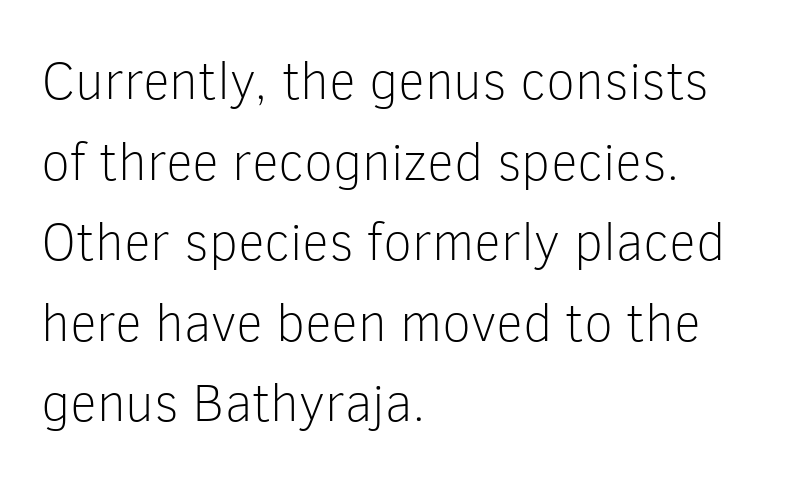
This is sans-serif lettering, the kind often seen on screens and signage. Each new line begins a customary step beneath the previous one. Is this a fixed-width face? No — the glyphs have proportional, varying widths. Each stroke keeps to a modest, everyday thickness or less. You can tell it's not italic because the verticals are truly vertical. Where is the straight margin? On the left.
